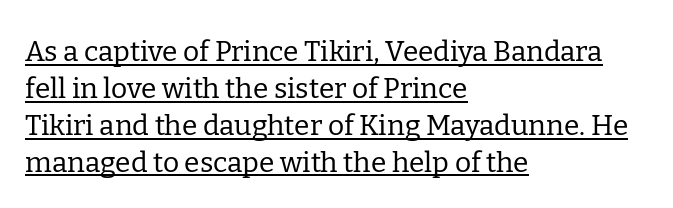
{"serif": "yes", "italic": "no", "bold": "no", "weight": "regular", "width": "normal", "stroke_contrast": "low", "x_height": "medium", "monospaced": "no", "underline": "yes", "align": "left", "line_spacing": "normal", "line_spacing_ratio": 1.32, "letter_spacing": "normal", "letter_spacing_em": 0.0, "glyph_px": 28}
